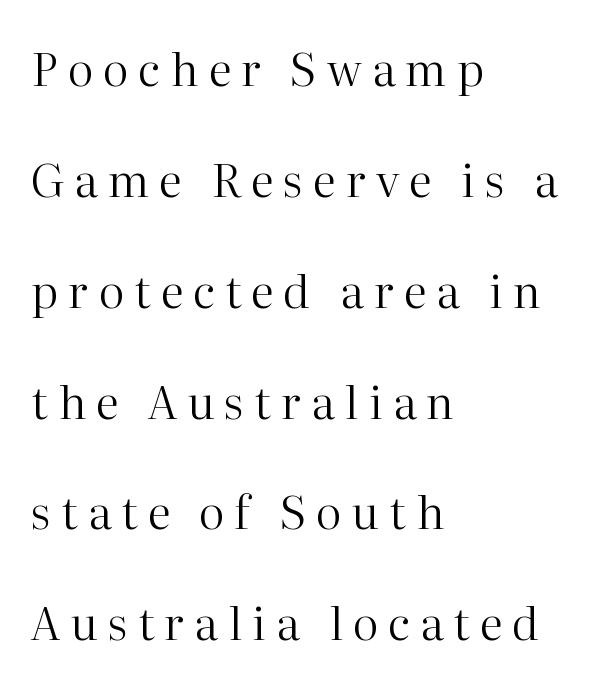
The image shows 46 px regular-weight serif type, upright; set left-aligned, loose line spacing (2.41x), unusually wide letter spacing (+0.22 em), not underlined; high stroke contrast and a medium x-height.
